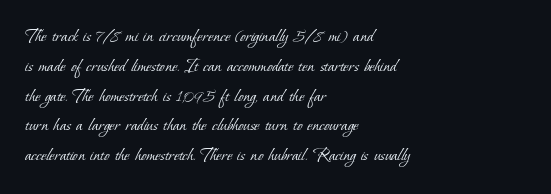
{"bold": "no", "underline": "no", "align": "left", "line_spacing": "normal", "line_spacing_ratio": 1.49, "letter_spacing": "normal", "letter_spacing_em": 0.0, "glyph_px": 20}
